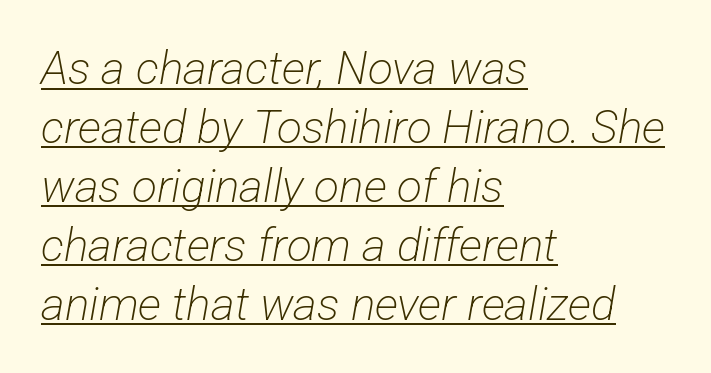
The face looks like a standard text weight, possibly lighter. The face used here appears with an underline applied. One glance says typical: line gaps are just what's usual. You can tell from the bare stems that sans-serif type was used. Each word holds together tightly as a unit, with standard inter-letter gaps.
